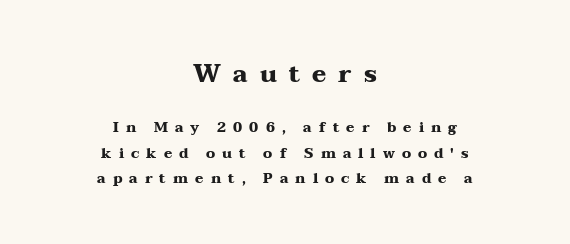
Plenty of ink on the page — the face is bold. Observe the wide spacing: letters keep a clear distance from each other. The initial chunk of copy outweighs the following chunk in type size. Posture: straight, roman, zero tilt.
